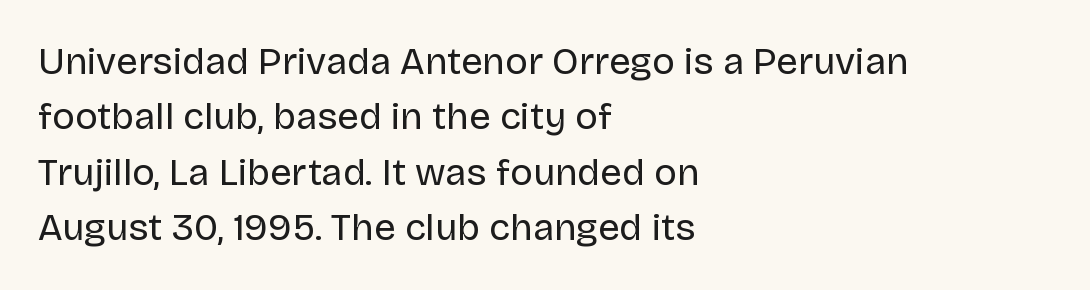
Just letters on the line, the space beneath them empty. These lines sit exactly where default settings would place them. I'd call this a sans setting — the letters go barefoot. A quiet, ordinary-to-light weight characterises the typeface. Unlike italic type, these characters show no tilt at all.
